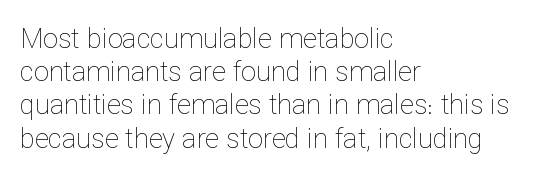
Q: Is the text bold? A: No.
Q: Is the text italic (slanted)? A: No, it is upright.
Q: Is the text underlined? A: No.
Q: How is the paragraph aligned? A: Left-aligned.
Q: Is the spacing between letters normal or unusually wide? A: Normal.
